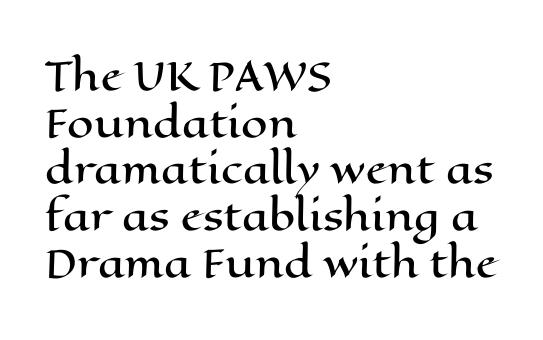
The image shows 38 px wide type, upright; set left-aligned, line spacing 1.23x, normal letter spacing, not underlined; high stroke contrast and a medium x-height.
